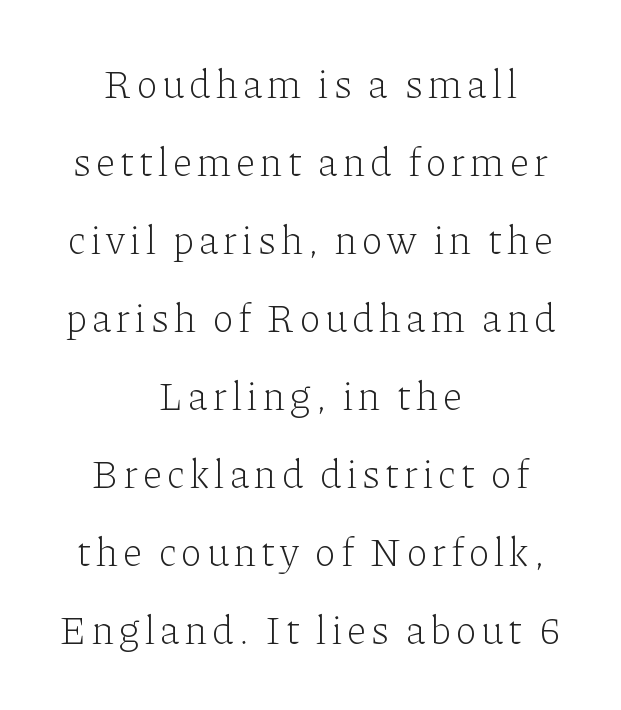
Q: Is the text bold? A: No.
Q: Is the text italic (slanted)? A: No, it is upright.
Q: Is the typeface a serif or a sans-serif typeface? A: Serif.
Q: Is the text underlined? A: No.
Q: How is the paragraph aligned? A: Centered.
Q: Is the spacing between lines tight, normal or loose? A: Loose.
Q: Width (condensed, normal, or wide)? A: Normal.
Q: Stroke contrast? A: Low.
Q: x-height? A: Medium.
Q: Monospaced? A: No.
